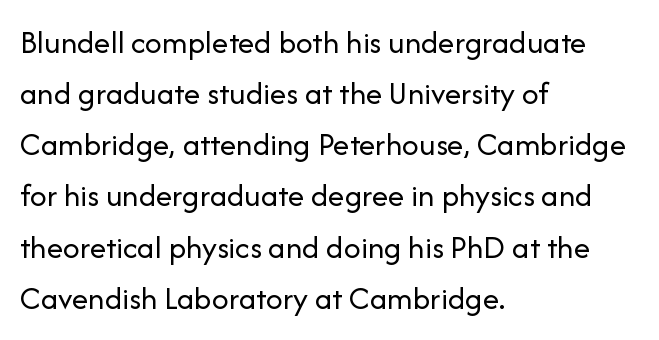
The lines sit at an ordinary, default distance from one another. The strip under each line holds only bare page. The type sits square on the baseline with zero lean. The typeface chosen for these lines omits serifs. The paragraph shown leans on its left margin. You could call the tracking neutral — neither tight nor loose.
